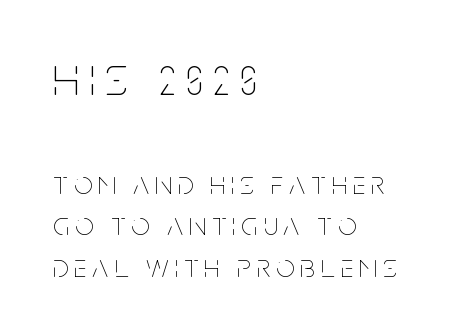
The image shows 56 px thin, condensed type, upright; set left-aligned, normal line spacing (1.29x), not underlined; the first (top) block is 1.75x larger; low stroke contrast and a large x-height.
